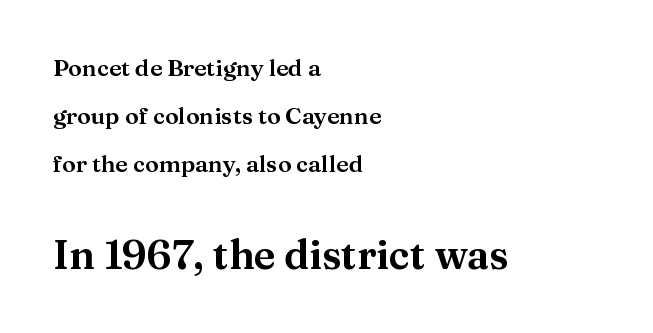
The type family on display is of the serif kind. The font's upright variant was chosen for this text. There is no visible air inserted between adjacent glyphs. In this sample the second text group is rendered at the bigger scale.
